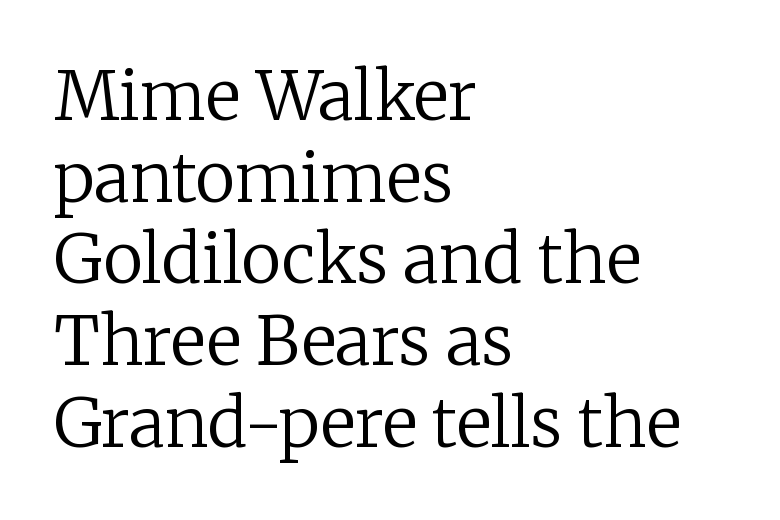
Q: Is the text bold? A: No.
Q: Is the text italic (slanted)? A: No, it is upright.
Q: Is the typeface a serif or a sans-serif typeface? A: Serif.
Q: Is the text underlined? A: No.
Q: How is the paragraph aligned? A: Left-aligned.
Q: Is the spacing between letters normal or unusually wide? A: Normal.
Q: Width (condensed, normal, or wide)? A: Normal.
Q: Stroke contrast? A: Low.
Q: x-height? A: Medium.
Q: Monospaced? A: No.
